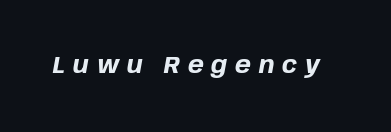
{"italic": "yes", "lean": "right", "slant_degrees": 10, "bold": "yes", "underline": "no", "letter_spacing": "wide", "letter_spacing_em": 0.32, "glyph_px": 24}
